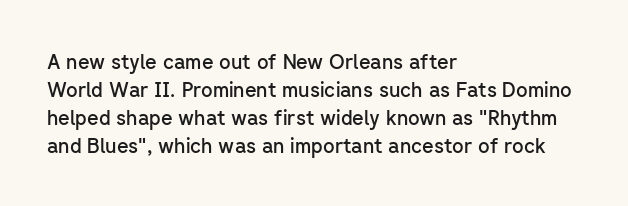
Designer's note — italics off, roman on. How are the letters spaced? Ordinarily, with no added tracking. Heft: intermediate — a semibold. Horizontal bands of white between lines are of average thickness. The typesetter chose a ragged-right arrangement here. Beneath every word, the page is bare.
